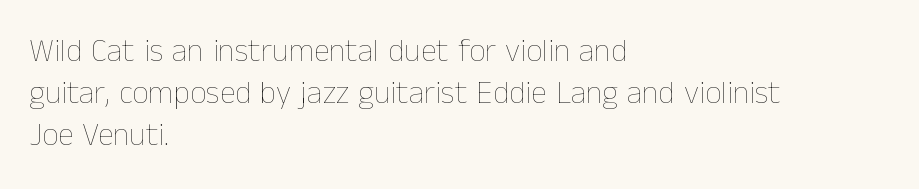
Q: Is the text bold? A: No.
Q: Is the text italic (slanted)? A: No, it is upright.
Q: Is the text underlined? A: No.
Q: How is the paragraph aligned? A: Left-aligned.
Q: Is the spacing between letters normal or unusually wide? A: Normal.
Q: Is the spacing between lines tight, normal or loose? A: Normal.
Q: Width (condensed, normal, or wide)? A: Normal.
Q: Stroke contrast? A: Low.
Q: x-height? A: Medium.
Q: Monospaced? A: No.
